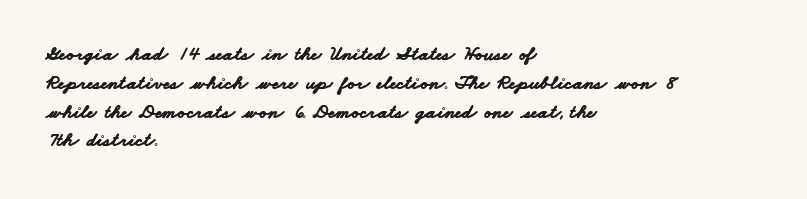
The rendering keeps characters at their native spacing. Does the copy run flush right? No — it runs flush left. A clean baseline with only descenders dipping below it. Normally led — the rows are evenly, conventionally spaced. Emphasis by weight is at full strength: bold.
